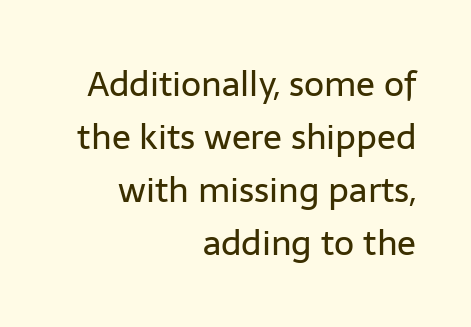
The image shows 35 px regular-weight sans-serif type, upright; set right-aligned, normal line spacing (1.51x), normal letter spacing, not underlined; low stroke contrast and a medium x-height.
